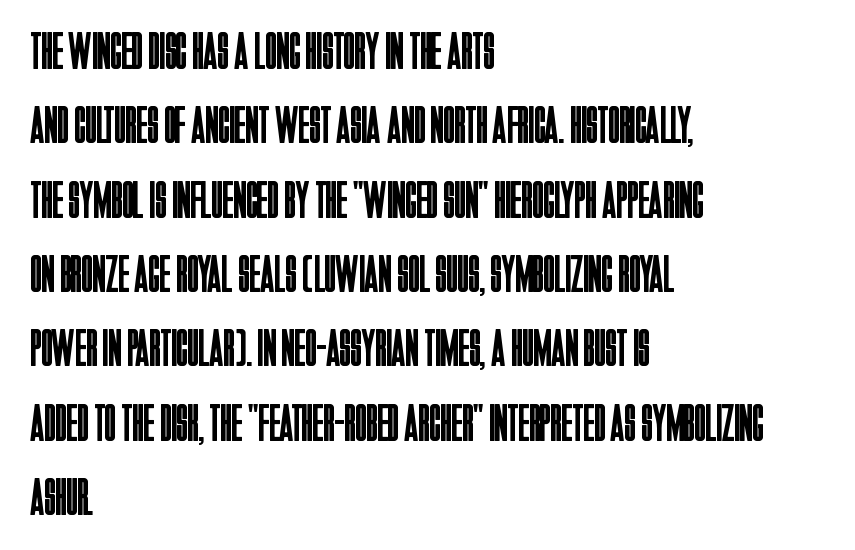
{"serif": "no", "italic": "no", "bold": "no", "weight": "regular", "width": "condensed", "stroke_contrast": "low", "x_height": "large", "monospaced": "no", "underline": "no", "align": "left", "line_spacing": "normal", "line_spacing_ratio": 1.43, "letter_spacing": "normal", "letter_spacing_em": 0.0, "glyph_px": 52}
